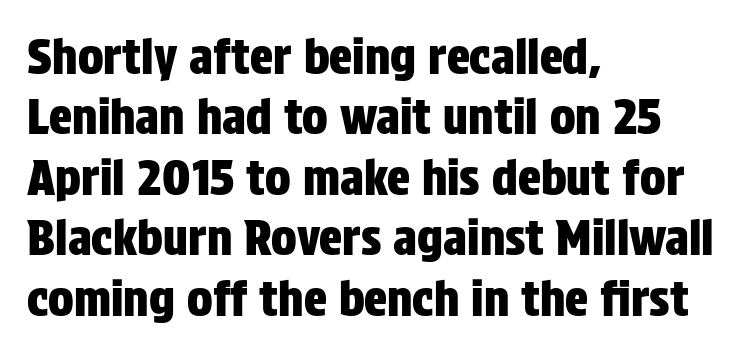
The image shows 48 px condensed sans-serif type, upright; set left-aligned, normal line spacing (1.26x), normal letter spacing, not underlined; low stroke contrast and a large x-height.
